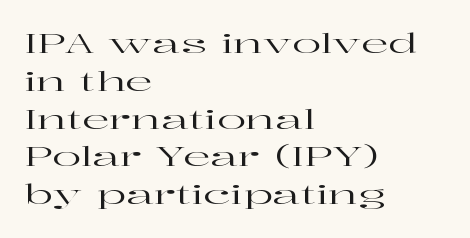
Q: Is the text italic (slanted)? A: No, it is upright.
Q: Is the text underlined? A: No.
Q: How is the paragraph aligned? A: Left-aligned.
Q: Is the spacing between letters normal or unusually wide? A: Normal.
Q: Is the spacing between lines tight, normal or loose? A: Normal.
